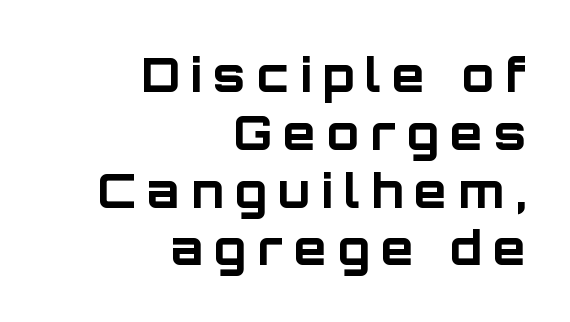
Rule under the text: the space is simply empty. This is sans-serif lettering, the kind often seen on screens and signage. Rendered with straight, roman letterforms. Weight: bold.
